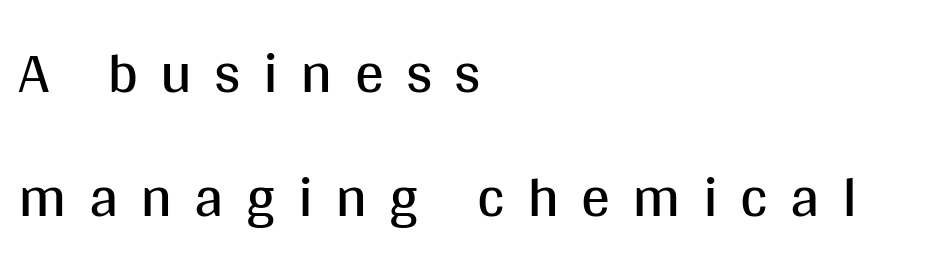
The image shows 58 px regular-weight sans-serif type, upright; set left-aligned, loose line spacing (2.13x), unusually wide letter spacing (+0.38 em), not underlined; medium stroke contrast and a large x-height.
